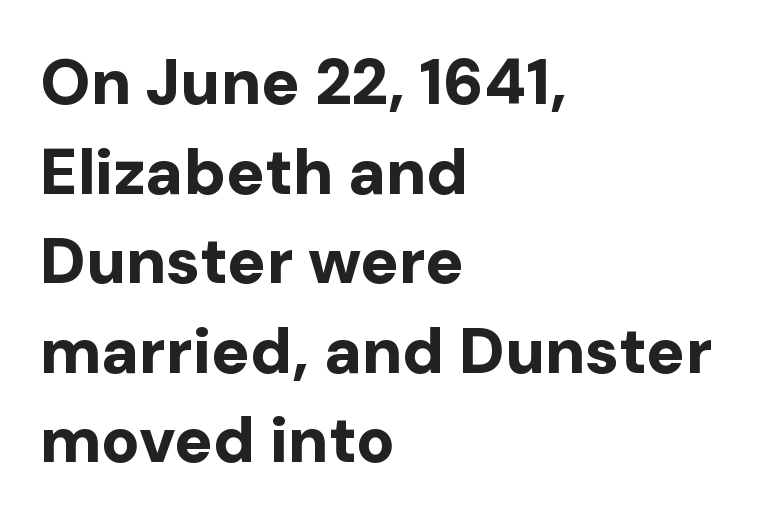
Regular leading. Each glyph is drawn with heavy, bold strokes. A classic flush-left, rag-right setting is used for this passage. Look at the tracking — it's just the regular setting, nothing added. Words float on clear page, feet unadorned. Characters remain perfectly vertical along every line.
